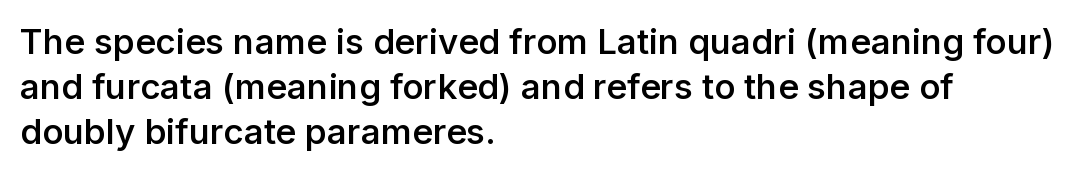
Spacing verdict: proportional, widths tailored to each character. What's the leading like? Ordinary, nothing unusual. The passage shown has conventional tracking throughout. Set as a demibold, roughly 600 on the weight scale. Plain, unruled lines of type. Designer's note — italics off, roman on.
